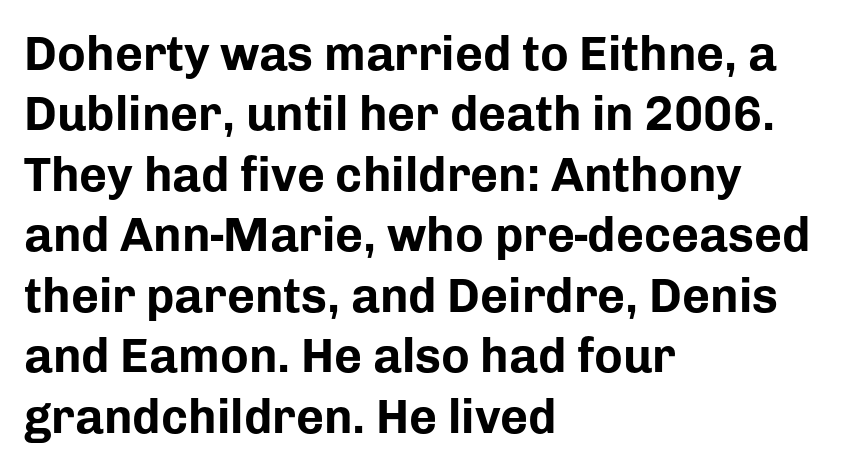
This is the regular roman posture of the typeface. The letters carry no serifs — their stems end cleanly without finishing strokes. Observe the ordinary spacing: letters are neighbours, not strangers. The area under the type is left untouched. Stroke thickness is high; the sample reads as a true bold. The lines sit at an ordinary, default distance from one another.
